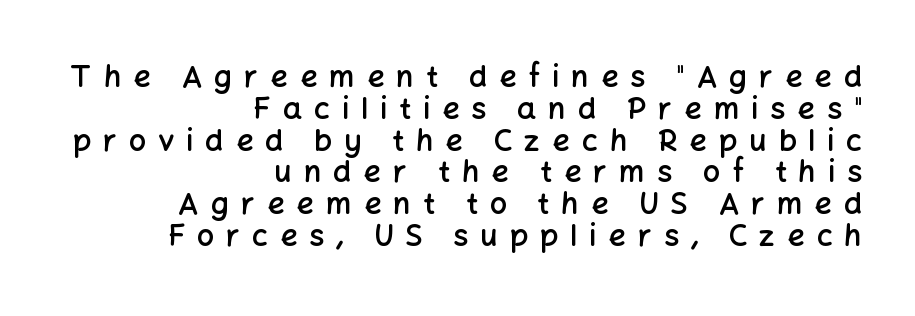
The image shows 30 px semibold sans-serif type, upright; set right-aligned, tight line spacing (1.06x), unusually wide letter spacing (+0.4 em), not underlined; low stroke contrast and a medium x-height.
